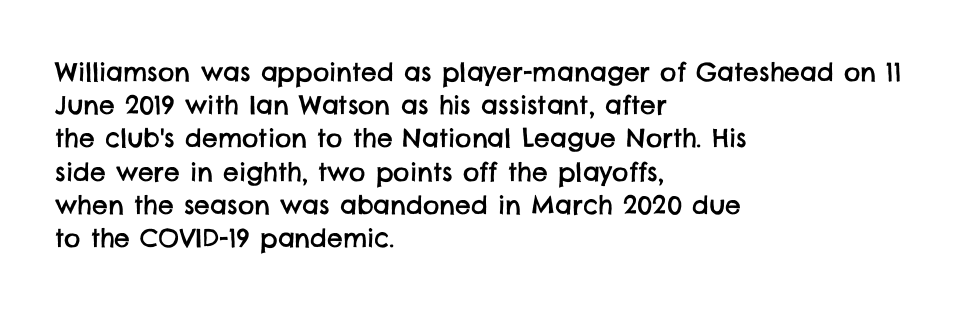
Q: Is the text underlined? A: No.
Q: How is the paragraph aligned? A: Left-aligned.
Q: Is the spacing between letters normal or unusually wide? A: Normal.
Q: Is the spacing between lines tight, normal or loose? A: Normal.
